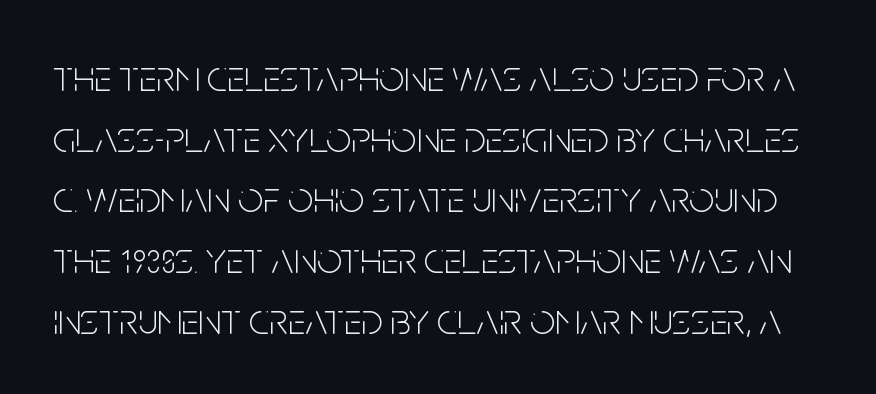
The image shows 44 px light, condensed sans-serif type, upright; set normal line spacing (1.38x), normal letter spacing, not underlined; low stroke contrast and a large x-height.
